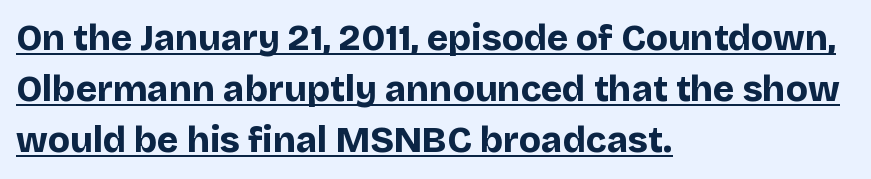
The rendering uses the underline text-decoration. Caption: bold face, heavy strokes. Here the designer chose a conventional face with non-uniform glyph widths. Vertical strokes here are truly vertical. A classic flush-left, rag-right setting is used for this passage.
